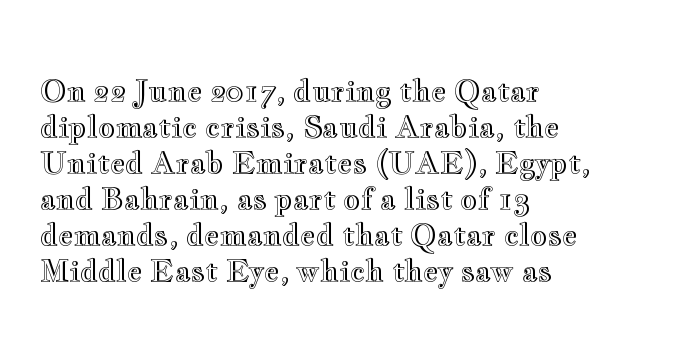
{"italic": "no", "width": "wide", "x_height": "small", "monospaced": "no", "underline": "no", "align": "left", "line_spacing_ratio": 1.24, "letter_spacing": "normal", "letter_spacing_em": 0.0, "glyph_px": 29}
